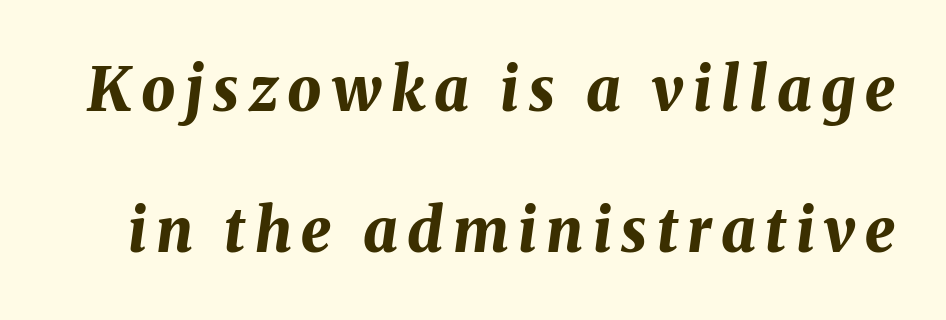
Q: Is the text bold? A: Yes.
Q: Is the text italic (slanted)? A: Yes, it leans right by about 8 degrees.
Q: Is the text underlined? A: No.
Q: Is the spacing between lines tight, normal or loose? A: Loose.
Q: Width (condensed, normal, or wide)? A: Normal.
Q: Stroke contrast? A: Medium.
Q: x-height? A: Medium.
Q: Monospaced? A: No.
